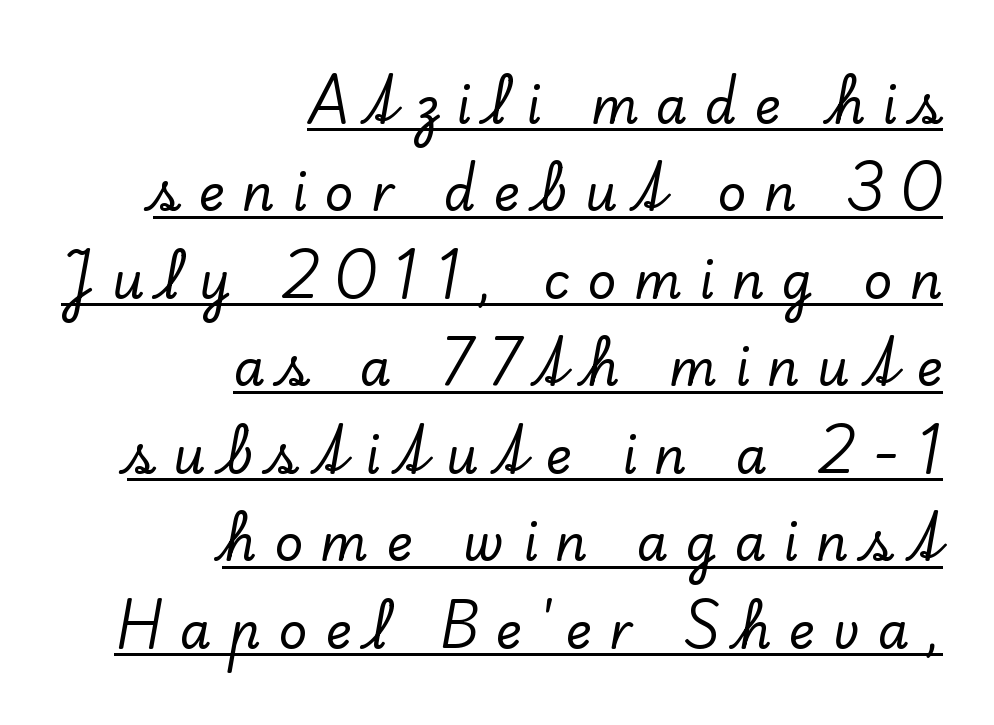
{"serif": "yes", "width": "normal", "stroke_contrast": "low", "x_height": "small", "monospaced": "no", "underline": "yes", "align": "right", "line_spacing_ratio": 1.75, "letter_spacing": "wide", "letter_spacing_em": 0.35, "glyph_px": 50}
